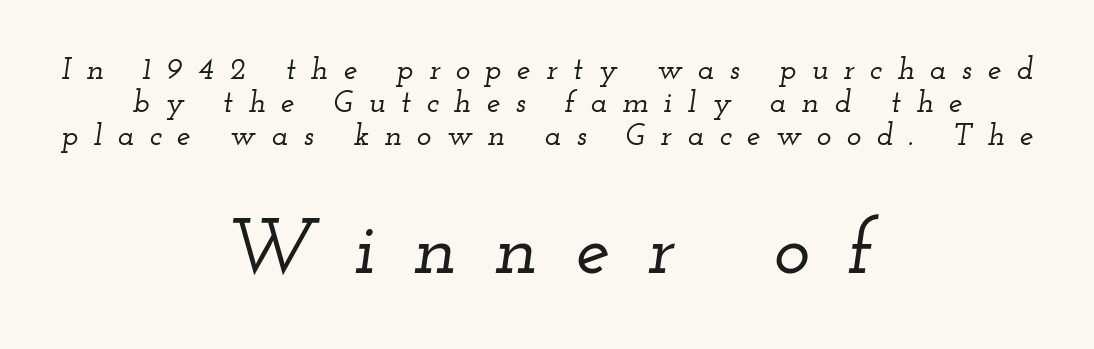
Q: Is the text italic (slanted)? A: Yes, it leans right by about 12 degrees.
Q: Is the typeface a serif or a sans-serif typeface? A: Serif.
Q: Is the text underlined? A: No.
Q: How is the paragraph aligned? A: Centered.
Q: Is the spacing between letters normal or unusually wide? A: Unusually wide.
Q: Is the spacing between lines tight, normal or loose? A: Tight.
Q: Which block of text is set in a larger size, the first (top) or the second (bottom)? A: The second (bottom) one.
Q: Width (condensed, normal, or wide)? A: Wide.
Q: Stroke contrast? A: Low.
Q: x-height? A: Small.
Q: Monospaced? A: No.
